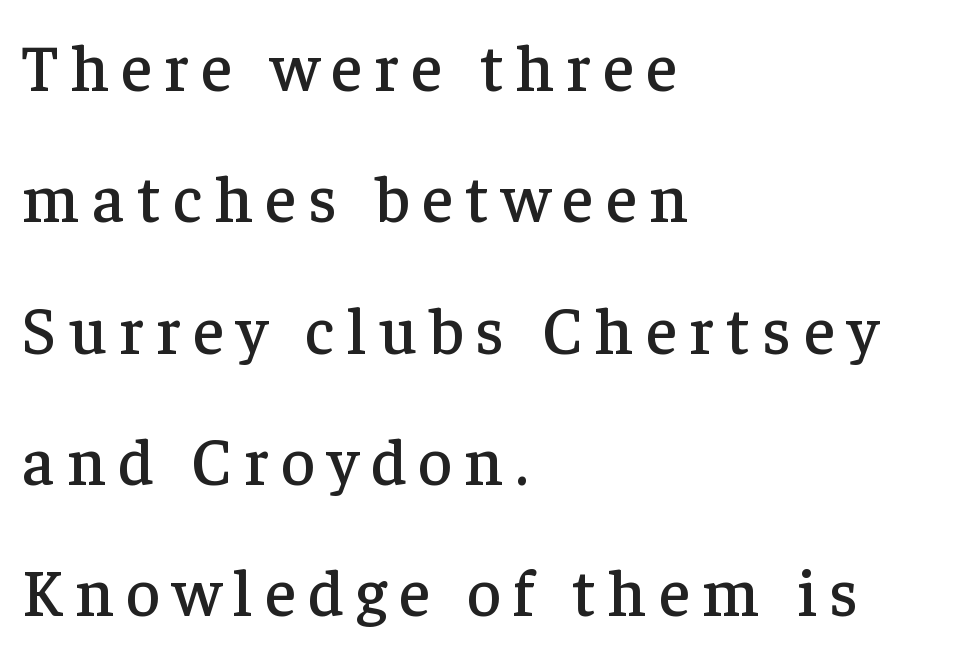
{"serif": "yes", "italic": "no", "width": "normal", "stroke_contrast": "low", "x_height": "medium", "monospaced": "no", "underline": "no", "align": "left", "line_spacing": "loose", "line_spacing_ratio": 1.99, "glyph_px": 66}
